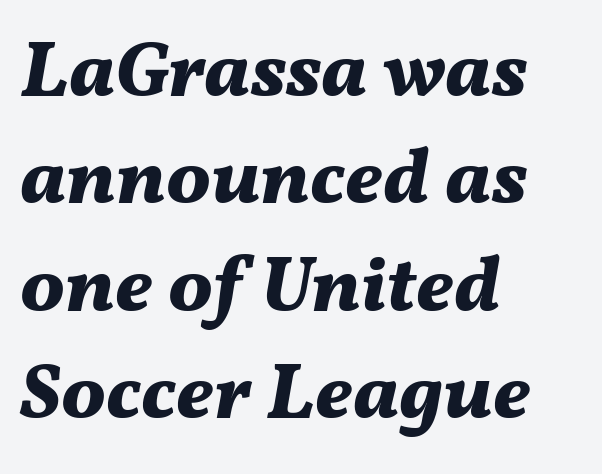
Q: Is the text bold? A: Yes.
Q: Is the text italic (slanted)? A: Yes, it leans right by about 11 degrees.
Q: Is the text underlined? A: No.
Q: How is the paragraph aligned? A: Left-aligned.
Q: Is the spacing between letters normal or unusually wide? A: Normal.
Q: Is the spacing between lines tight, normal or loose? A: Normal.
Q: Width (condensed, normal, or wide)? A: Normal.
Q: Stroke contrast? A: Medium.
Q: x-height? A: Medium.
Q: Monospaced? A: No.
